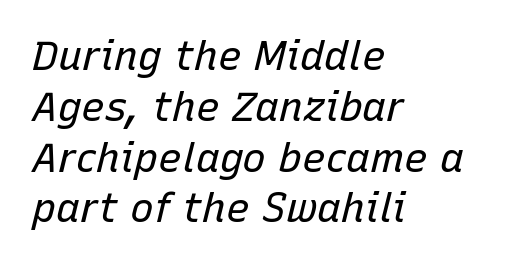
The image shows 40 px regular-weight type, italic (leaning right); set left-aligned, normal line spacing (1.27x), normal letter spacing, not underlined; low stroke contrast and a medium x-height.
